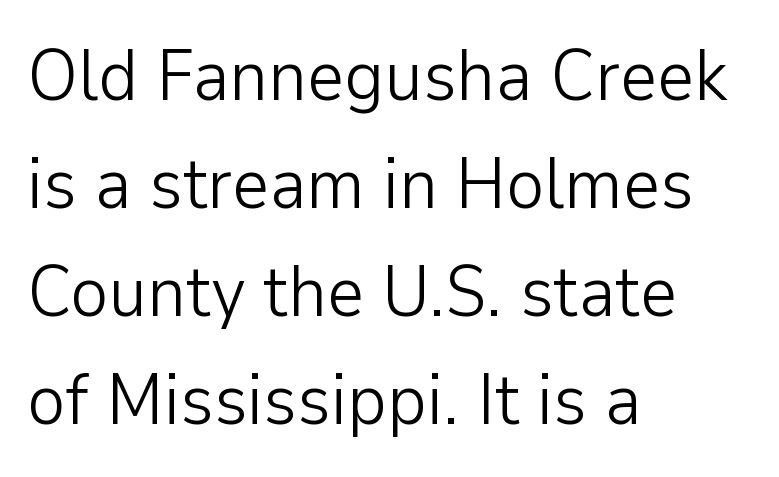
The image shows 72 px light sans-serif type, upright; set left-aligned, normal line spacing (1.5x), normal letter spacing, not underlined; low stroke contrast and a medium x-height.
